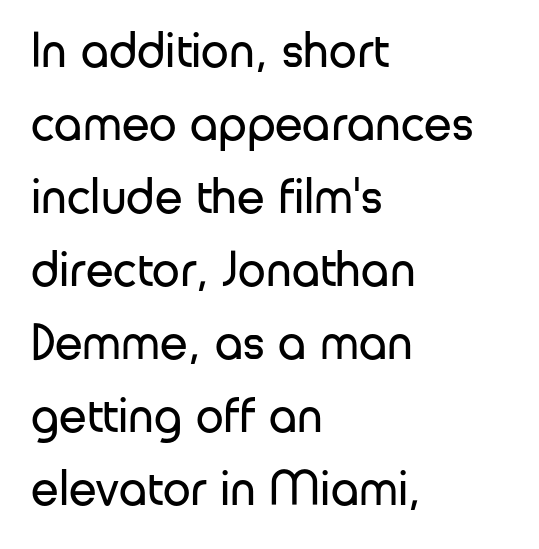
Q: Is the text bold? A: No.
Q: Is the text italic (slanted)? A: No, it is upright.
Q: Is the typeface a serif or a sans-serif typeface? A: Sans-serif.
Q: Is the text underlined? A: No.
Q: How is the paragraph aligned? A: Left-aligned.
Q: Is the spacing between letters normal or unusually wide? A: Normal.
Q: Is the spacing between lines tight, normal or loose? A: Normal.
Q: Width (condensed, normal, or wide)? A: Normal.
Q: Stroke contrast? A: Low.
Q: x-height? A: Medium.
Q: Monospaced? A: No.
